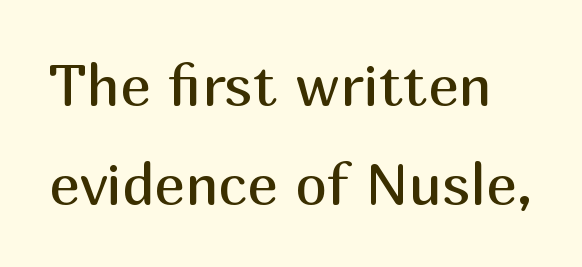
Q: Is the text bold? A: No.
Q: Is the text italic (slanted)? A: No, it is upright.
Q: Is the typeface a serif or a sans-serif typeface? A: Sans-serif.
Q: Is the text underlined? A: No.
Q: Is the spacing between letters normal or unusually wide? A: Normal.
Q: Is the spacing between lines tight, normal or loose? A: Normal.
Q: Width (condensed, normal, or wide)? A: Normal.
Q: Stroke contrast? A: Medium.
Q: x-height? A: Medium.
Q: Monospaced? A: No.
